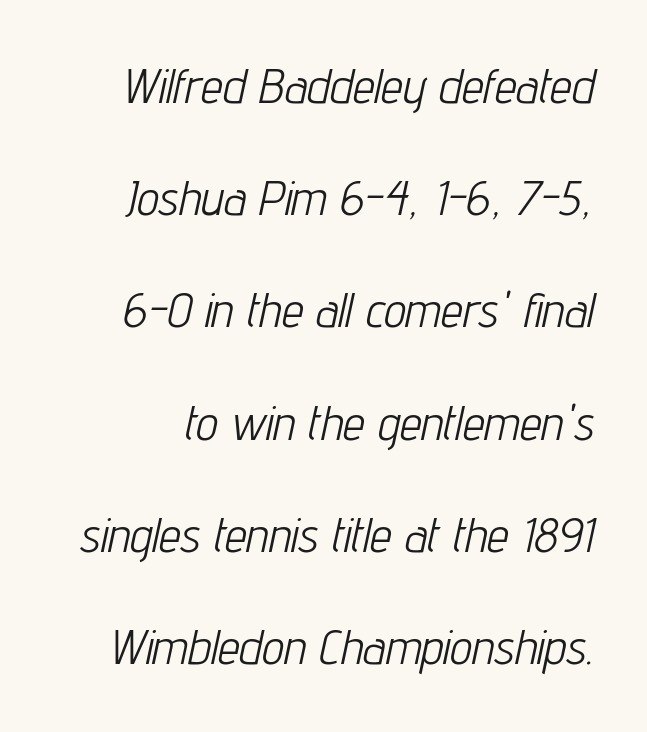
{"italic": "yes", "lean": "right", "slant_degrees": 12, "bold": "no", "weight": "light", "width": "condensed", "stroke_contrast": "low", "x_height": "medium", "monospaced": "no", "underline": "no", "line_spacing": "loose", "line_spacing_ratio": 2.29, "letter_spacing": "normal", "letter_spacing_em": 0.0, "glyph_px": 49}
